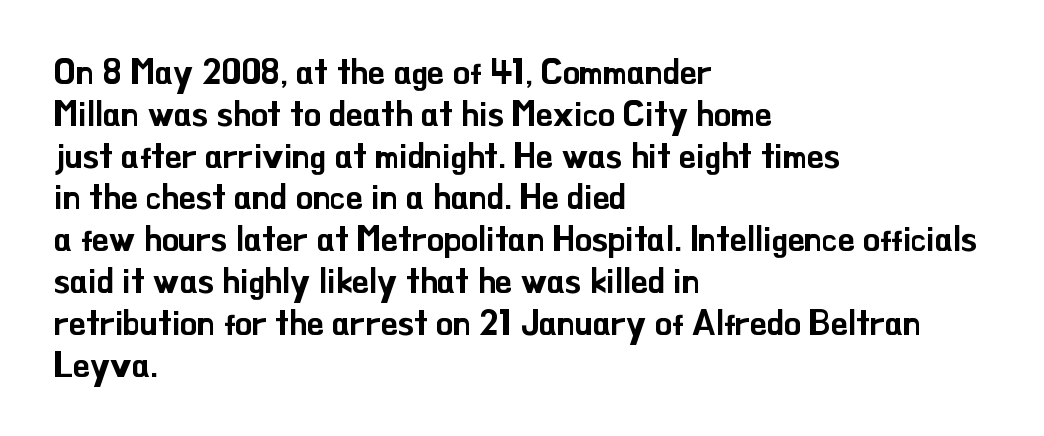
This sample uses an upright cut, with every glyph sitting square on the baseline. Classification — sans serif. The foot of each line stays bare and open. The face used here is rendered with its standard letterfit. Varying glyph widths throughout — classic text-font behaviour. Line starts are locked; line ends wander.
